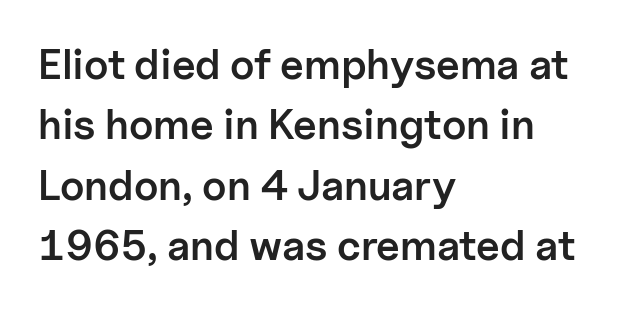
The image shows 42 px semibold sans-serif type, upright; set left-aligned, normal line spacing (1.44x), normal letter spacing, not underlined; low stroke contrast and a medium x-height.
